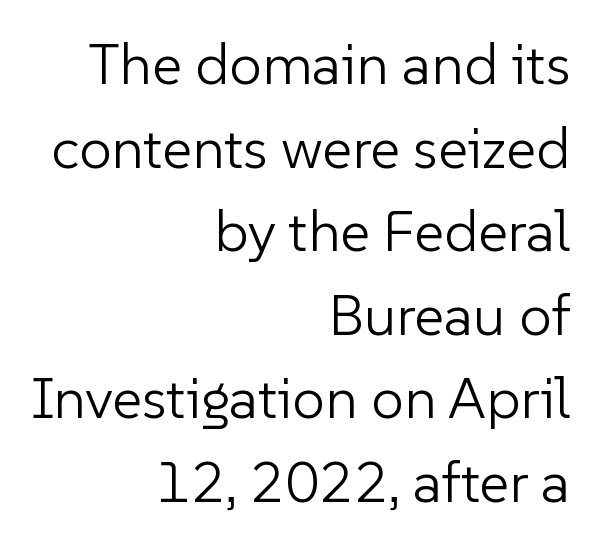
The image shows 58 px light sans-serif type, upright; set right-aligned, normal line spacing (1.44x), normal letter spacing, not underlined; low stroke contrast and a medium x-height.
